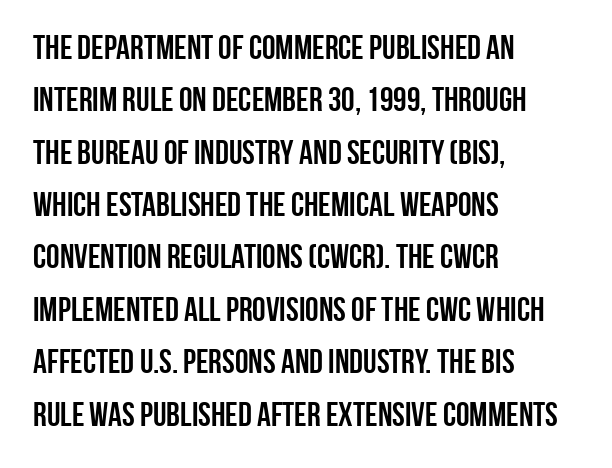
{"serif": "no", "italic": "no", "bold": "yes", "weight": "semibold", "width": "condensed", "stroke_contrast": "low", "x_height": "large", "monospaced": "no", "underline": "no", "align": "left", "line_spacing": "normal", "line_spacing_ratio": 1.54, "letter_spacing": "normal", "letter_spacing_em": 0.0, "glyph_px": 34}
